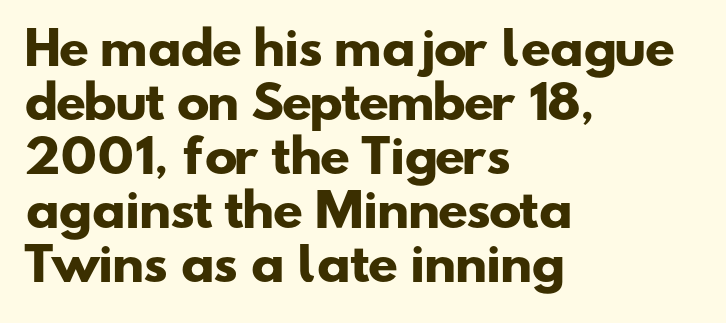
The image shows 44 px heavy, wide sans-serif type; set left-aligned, line spacing 1.23x, normal letter spacing, not underlined; low stroke contrast and a small x-height.
